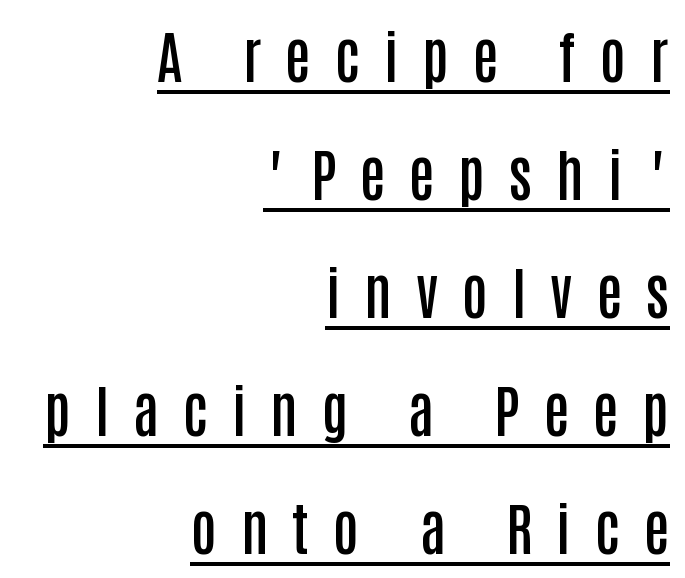
The image shows 57 px semibold, condensed sans-serif type, upright; set right-aligned, loose line spacing (2.07x), unusually wide letter spacing (+0.42 em), underlined; low stroke contrast and a large x-height.
